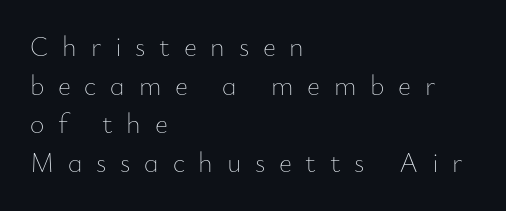
{"italic": "no", "bold": "no", "weight": "thin", "width": "normal", "stroke_contrast": "low", "x_height": "small", "monospaced": "no", "underline": "no", "align": "left", "line_spacing": "normal", "line_spacing_ratio": 1.38, "letter_spacing": "wide", "letter_spacing_em": 0.49, "glyph_px": 28}
